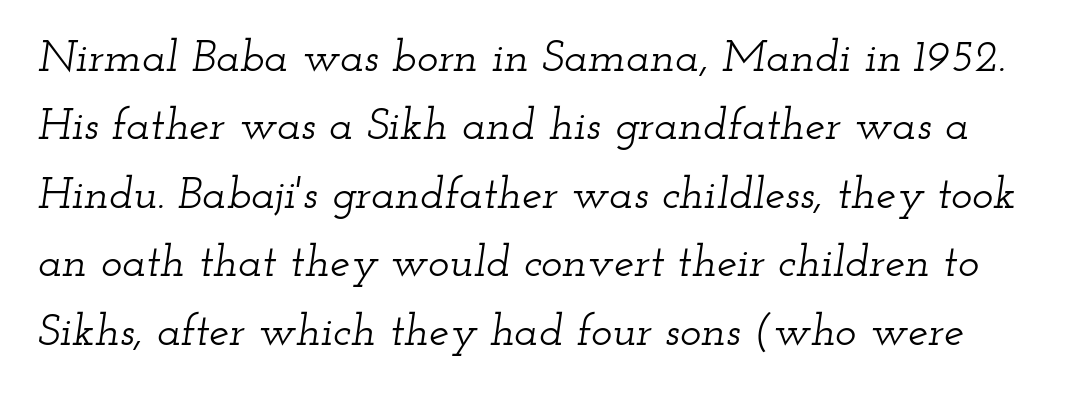
Q: Is the text italic (slanted)? A: Yes, it leans right by about 12 degrees.
Q: Is the typeface a serif or a sans-serif typeface? A: Serif.
Q: Is the text underlined? A: No.
Q: Is the spacing between letters normal or unusually wide? A: Normal.
Q: Is the spacing between lines tight, normal or loose? A: Normal.
Q: Width (condensed, normal, or wide)? A: Wide.
Q: Stroke contrast? A: Low.
Q: x-height? A: Small.
Q: Monospaced? A: No.
